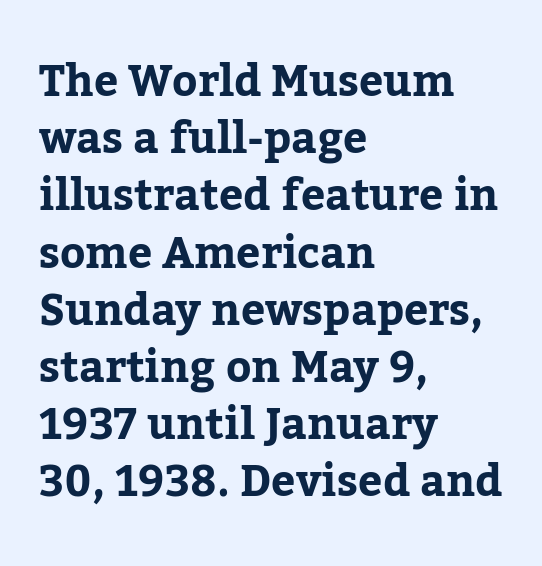
Do the characters align in a grid? No, the font is proportional. This rendering leaves character spacing at its baseline value. What's the leading like? Ordinary, nothing unusual. The lettering stays uniformly vertical, giving the passage a roman look.
